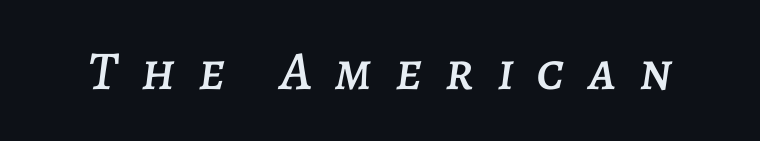
{"italic": "yes", "lean": "right", "slant_degrees": 7, "width": "normal", "stroke_contrast": "low", "x_height": "large", "monospaced": "no", "underline": "no", "letter_spacing": "wide", "letter_spacing_em": 0.42, "glyph_px": 55}
